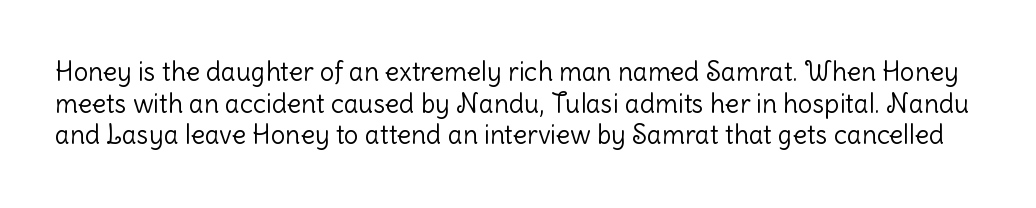
{"italic": "no", "bold": "no", "underline": "no", "line_spacing_ratio": 1.22, "letter_spacing": "normal", "letter_spacing_em": 0.0, "glyph_px": 26}
